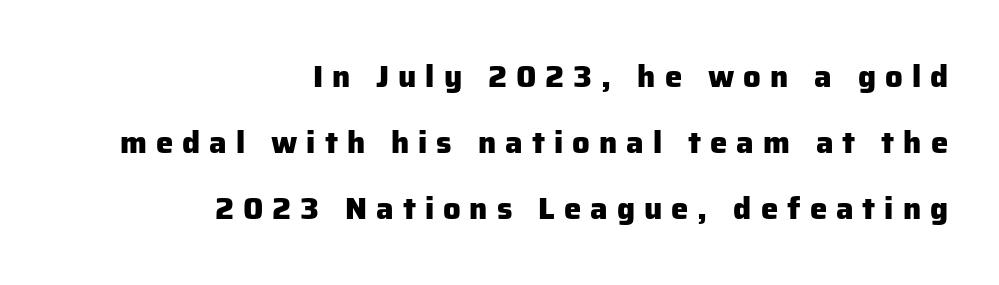
Q: Is the text bold? A: Yes.
Q: Is the text italic (slanted)? A: No, it is upright.
Q: Is the typeface a serif or a sans-serif typeface? A: Sans-serif.
Q: Is the text underlined? A: No.
Q: How is the paragraph aligned? A: Right-aligned.
Q: Is the spacing between letters normal or unusually wide? A: Unusually wide.
Q: Is the spacing between lines tight, normal or loose? A: Loose.
Q: Width (condensed, normal, or wide)? A: Normal.
Q: Stroke contrast? A: Low.
Q: x-height? A: Medium.
Q: Monospaced? A: No.
